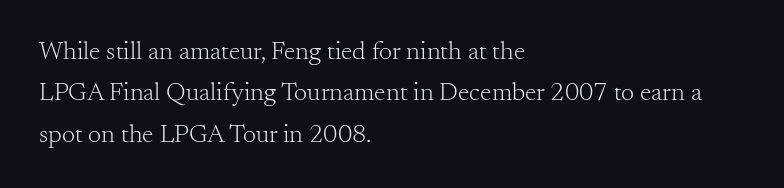
{"italic": "no", "bold": "no", "underline": "no", "align": "left", "line_spacing": "normal", "line_spacing_ratio": 1.59, "letter_spacing": "normal", "letter_spacing_em": 0.0, "glyph_px": 26}
